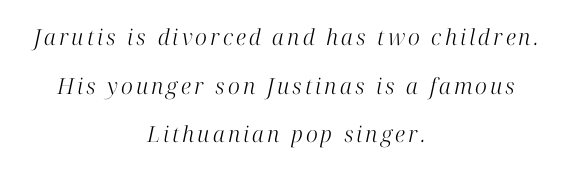
Q: Is the text bold? A: No.
Q: Is the text italic (slanted)? A: Yes, it leans right by about 12 degrees.
Q: Is the text underlined? A: No.
Q: How is the paragraph aligned? A: Centered.
Q: Is the spacing between lines tight, normal or loose? A: Loose.
